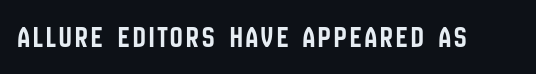
A typesetter would call this proportional, since set widths differ per character. Examine the stroke ends and you'll find no serifs. Plain, unruled lines of type. This is roman type, the default non-slanted kind.
